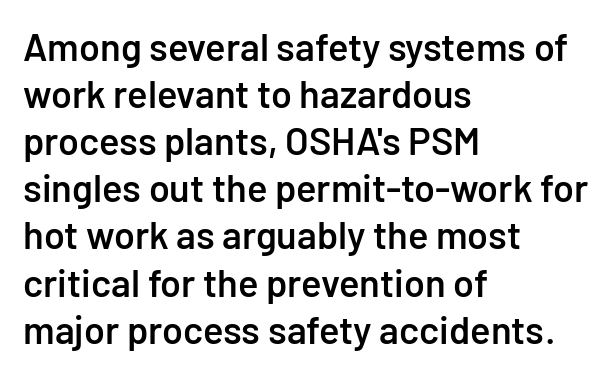
The rendering anchors every line to the left-hand side. There is no visible air inserted between adjacent glyphs. Bold? Not quite — semibold, heavier than regular but stopping short. Descenders hang freely into open space. The passage shown is typed in a proportional face where columns would drift. Note: no serifs on the glyphs.
